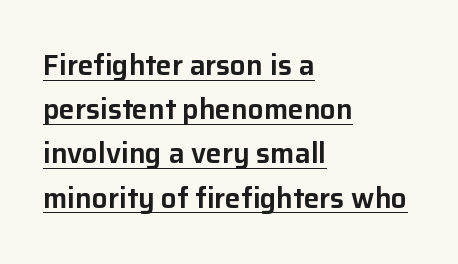
The image shows 28 px sans-serif type, upright; set left-aligned, normal line spacing (1.58x), normal letter spacing, underlined; low stroke contrast and a medium x-height.
